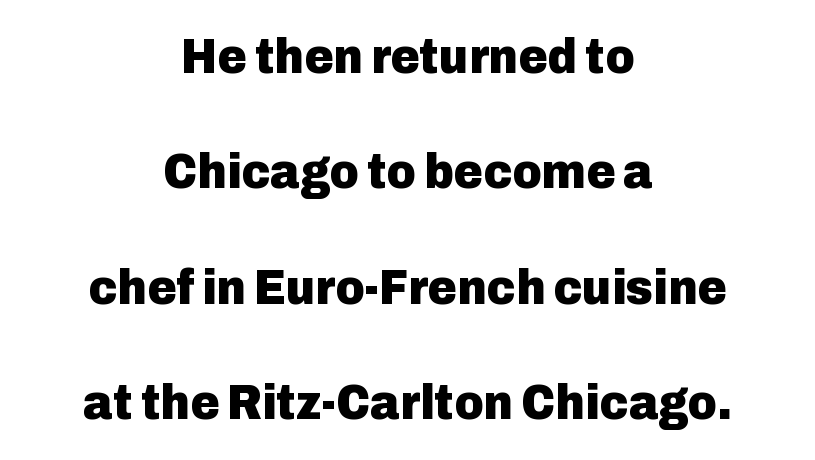
The image shows 50 px heavy sans-serif type, upright; set centered, loose line spacing (2.31x), normal letter spacing, not underlined; low stroke contrast and a medium x-height.
